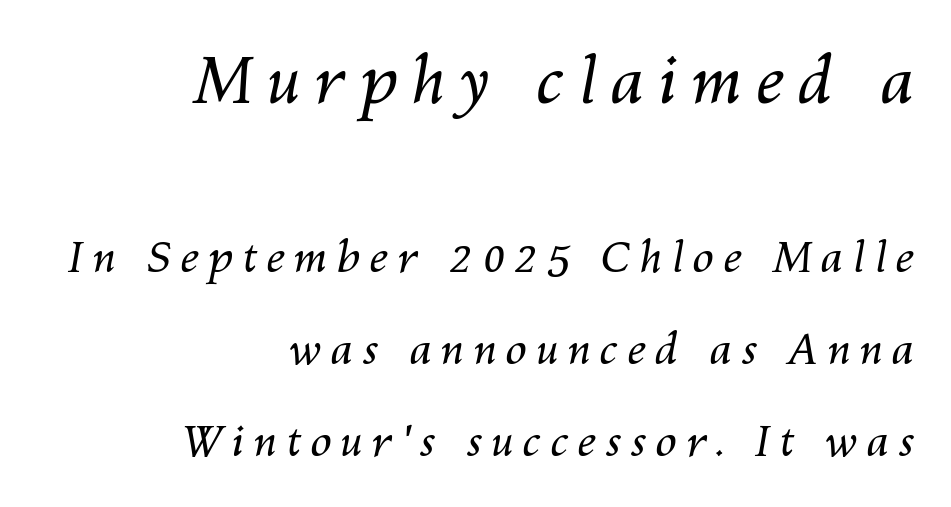
Q: Is the text bold? A: No.
Q: Is the text italic (slanted)? A: Yes, it leans right by about 10 degrees.
Q: Is the text underlined? A: No.
Q: How is the paragraph aligned? A: Right-aligned.
Q: Is the spacing between letters normal or unusually wide? A: Unusually wide.
Q: Is the spacing between lines tight, normal or loose? A: Loose.
Q: Which block of text is set in a larger size, the first (top) or the second (bottom)? A: The first (top) one.
Q: Width (condensed, normal, or wide)? A: Normal.
Q: Stroke contrast? A: Medium.
Q: x-height? A: Medium.
Q: Monospaced? A: No.
